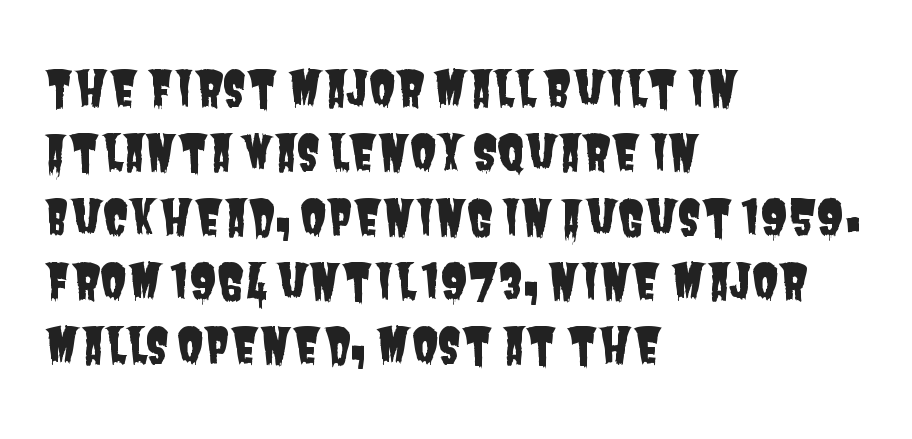
Q: Is the typeface a serif or a sans-serif typeface? A: Sans-serif.
Q: Is the text underlined? A: No.
Q: How is the paragraph aligned? A: Left-aligned.
Q: Is the spacing between letters normal or unusually wide? A: Normal.
Q: Is the spacing between lines tight, normal or loose? A: Normal.
Q: Width (condensed, normal, or wide)? A: Condensed.
Q: Stroke contrast? A: Low.
Q: x-height? A: Large.
Q: Monospaced? A: No.
